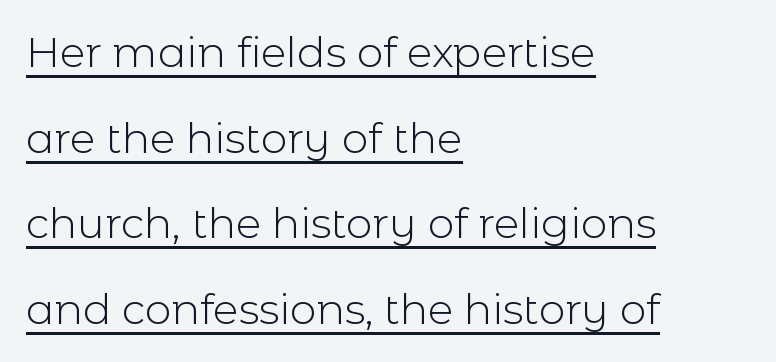
Q: Is the text bold? A: No.
Q: Is the text italic (slanted)? A: No, it is upright.
Q: Is the typeface a serif or a sans-serif typeface? A: Sans-serif.
Q: Is the text underlined? A: Yes.
Q: How is the paragraph aligned? A: Left-aligned.
Q: Is the spacing between letters normal or unusually wide? A: Normal.
Q: Is the spacing between lines tight, normal or loose? A: Loose.
Q: Width (condensed, normal, or wide)? A: Normal.
Q: x-height? A: Medium.
Q: Monospaced? A: No.
